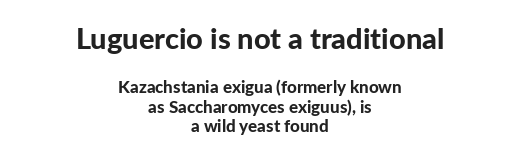
{"serif": "no", "italic": "no", "bold": "yes", "weight": "bold", "width": "normal", "stroke_contrast": "low", "x_height": "medium", "monospaced": "no", "underline": "no", "align": "center", "line_spacing": "tight", "line_spacing_ratio": 1.14, "letter_spacing": "normal", "letter_spacing_em": 0.0, "larger_block": "first", "size_ratio": 1.71, "glyph_px": 29}
